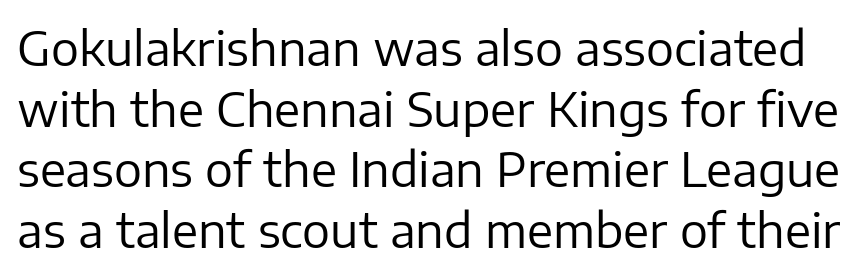
The image shows 47 px regular-weight sans-serif type, upright; set normal line spacing (1.29x), normal letter spacing, not underlined; low stroke contrast and a medium x-height.
